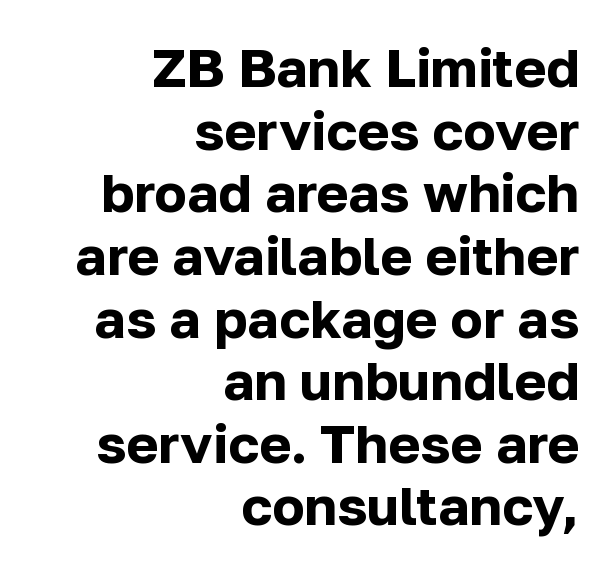
Bold? Absolutely — the strokes are thick and heavy. If you drew a line through each stem, it would be perfectly vertical. Spacing verdict: proportional, widths tailored to each character. Clear beneath every line of the passage. Short note: letters normally spaced.
